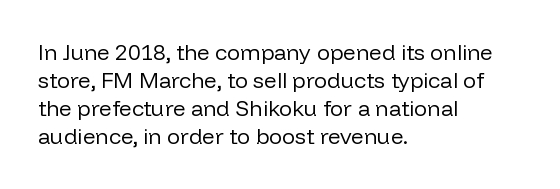
{"italic": "no", "bold": "no", "underline": "no", "align": "left", "line_spacing": "normal", "line_spacing_ratio": 1.28, "letter_spacing": "normal", "letter_spacing_em": 0.0, "glyph_px": 22}
